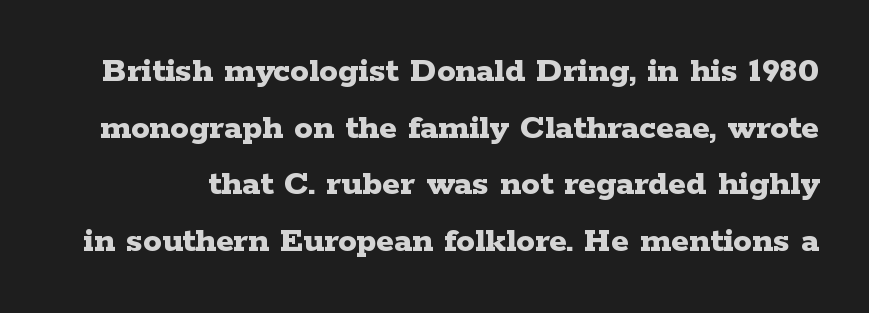
The image shows 37 px bold, wide serif type, upright; set normal line spacing (1.53x), normal letter spacing, not underlined; low stroke contrast and a medium x-height.
